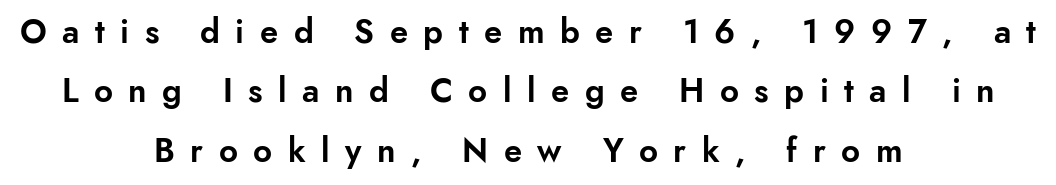
The image shows 33 px sans-serif type, upright; set centered, line spacing 1.8x, unusually wide letter spacing (+0.47 em), not underlined; low stroke contrast and a small x-height.
